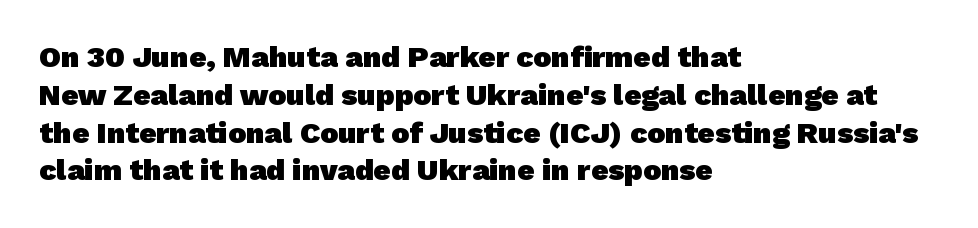
Each line starts at the same left margin while the right side varies. Glance below the letters and you will spot only blank space. No extra tracking has been applied to these lines. Its strokes are broad and dark, the hallmark of bold type. The leading is moderate, giving the passage an even texture. The rendering uses natural spacing where letterforms have individual widths.
